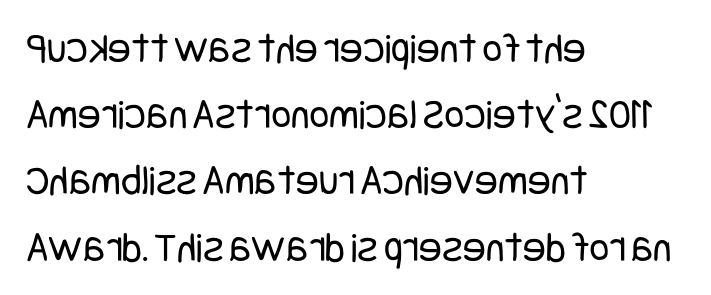
{"serif": "no", "italic": "no", "bold": "no", "weight": "regular", "width": "condensed", "stroke_contrast": "low", "x_height": "large", "underline": "no", "align": "left", "line_spacing": "normal", "line_spacing_ratio": 1.54, "letter_spacing": "normal", "letter_spacing_em": 0.0, "glyph_px": 43}
